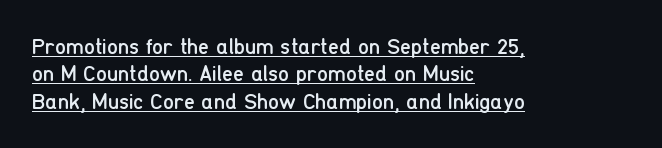
The compositor pushed each line to the left boundary. A light-to-regular cut is what we see here. Summary of vertical rhythm: regular, with standard interline spacing. Vertical strokes here are truly vertical. The gaps between neighbouring characters are ordinary and unremarkable.
